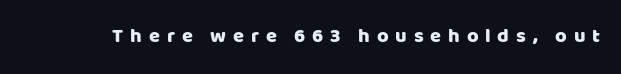
Q: Is the text italic (slanted)? A: No, it is upright.
Q: Is the text underlined? A: No.
Q: Is the spacing between letters normal or unusually wide? A: Unusually wide.
